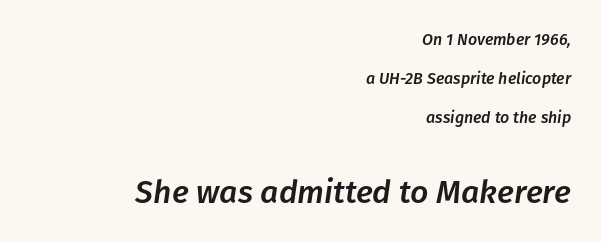
{"italic": "yes", "lean": "right", "slant_degrees": 8, "width": "normal", "stroke_contrast": "low", "x_height": "medium", "monospaced": "no", "underline": "no", "align": "right", "line_spacing": "loose", "line_spacing_ratio": 2.44, "letter_spacing": "normal", "letter_spacing_em": 0.0, "larger_block": "second", "size_ratio": 2.0, "glyph_px": 32}
